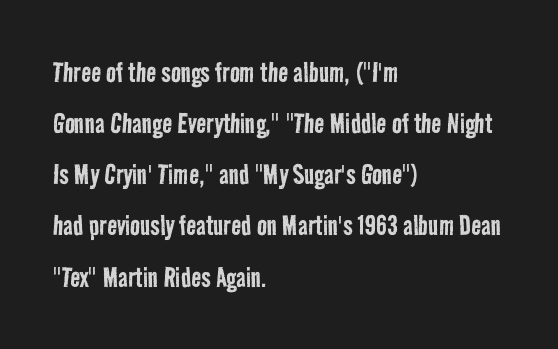
{"serif": "no", "bold": "no", "weight": "regular", "width": "condensed", "stroke_contrast": "low", "x_height": "medium", "monospaced": "no", "underline": "no", "align": "left", "line_spacing": "normal", "line_spacing_ratio": 1.55, "letter_spacing": "normal", "letter_spacing_em": 0.0, "glyph_px": 33}
